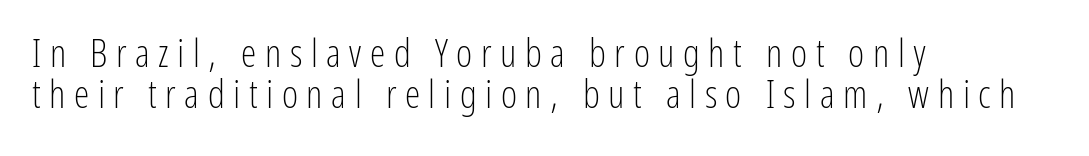
Q: Is the text bold? A: No.
Q: Is the text italic (slanted)? A: No, it is upright.
Q: Is the typeface a serif or a sans-serif typeface? A: Sans-serif.
Q: Is the text underlined? A: No.
Q: How is the paragraph aligned? A: Left-aligned.
Q: Is the spacing between letters normal or unusually wide? A: Unusually wide.
Q: Is the spacing between lines tight, normal or loose? A: Tight.
Q: Width (condensed, normal, or wide)? A: Condensed.
Q: Stroke contrast? A: Low.
Q: x-height? A: Medium.
Q: Monospaced? A: No.
